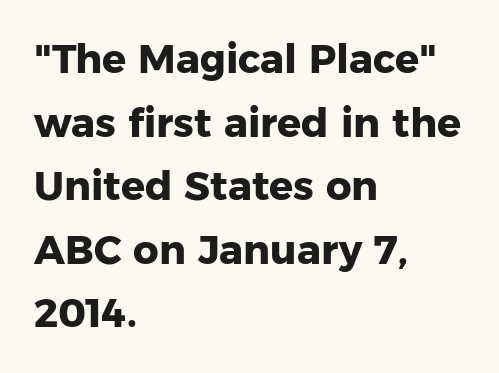
In CSS terms this would be text-align: left. Its strokes are broad and dark, the hallmark of bold type. The designer left line spacing at the default. Anything drawn beneath the words? Only blank space. A typesetter would label this face a sans. The passage shown has conventional tracking throughout.
